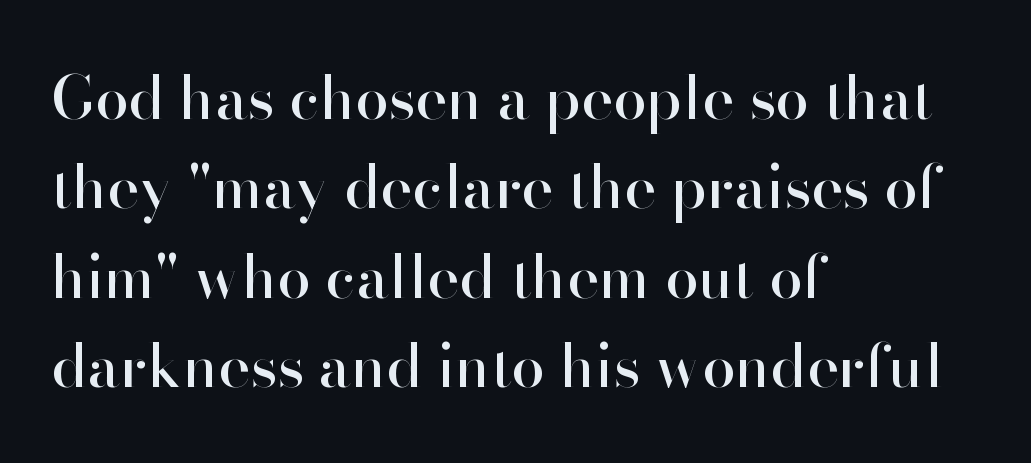
Q: Is the text italic (slanted)? A: No, it is upright.
Q: Is the typeface a serif or a sans-serif typeface? A: Sans-serif.
Q: Is the text underlined? A: No.
Q: How is the paragraph aligned? A: Left-aligned.
Q: Is the spacing between letters normal or unusually wide? A: Normal.
Q: Is the spacing between lines tight, normal or loose? A: Normal.
Q: Width (condensed, normal, or wide)? A: Normal.
Q: Stroke contrast? A: High.
Q: x-height? A: Small.
Q: Monospaced? A: No.
